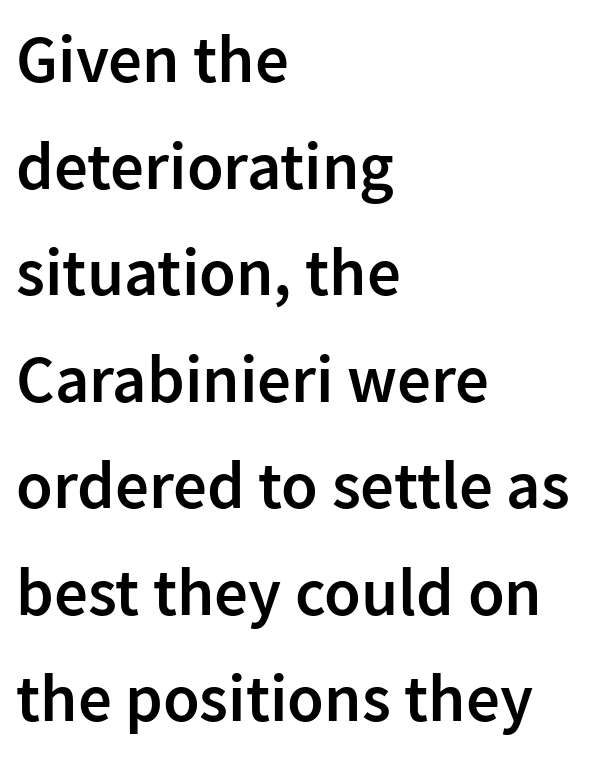
Q: Is the text bold? A: Semi-bold.
Q: Is the text italic (slanted)? A: No, it is upright.
Q: Is the typeface a serif or a sans-serif typeface? A: Sans-serif.
Q: Is the text underlined? A: No.
Q: How is the paragraph aligned? A: Left-aligned.
Q: Is the spacing between letters normal or unusually wide? A: Normal.
Q: Is the spacing between lines tight, normal or loose? A: Normal.
Q: Width (condensed, normal, or wide)? A: Normal.
Q: Stroke contrast? A: Low.
Q: x-height? A: Medium.
Q: Monospaced? A: No.
